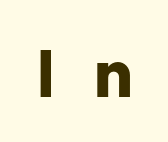
Q: Is the text bold? A: Yes.
Q: Is the text italic (slanted)? A: No, it is upright.
Q: Is the typeface a serif or a sans-serif typeface? A: Sans-serif.
Q: Is the text underlined? A: No.
Q: Is the spacing between letters normal or unusually wide? A: Unusually wide.
Q: Width (condensed, normal, or wide)? A: Normal.
Q: Stroke contrast? A: Low.
Q: x-height? A: Medium.
Q: Monospaced? A: No.
